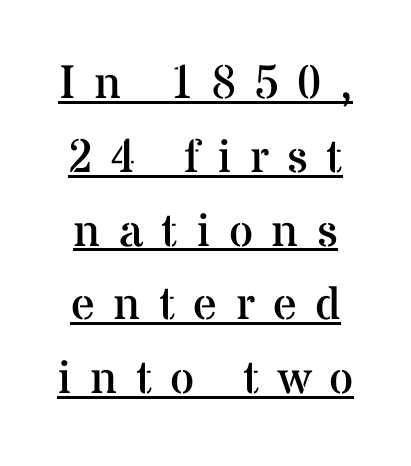
The image shows 47 px regular-weight serif type, upright; set normal line spacing (1.57x), unusually wide letter spacing (+0.39 em), underlined; medium stroke contrast and a medium x-height.
